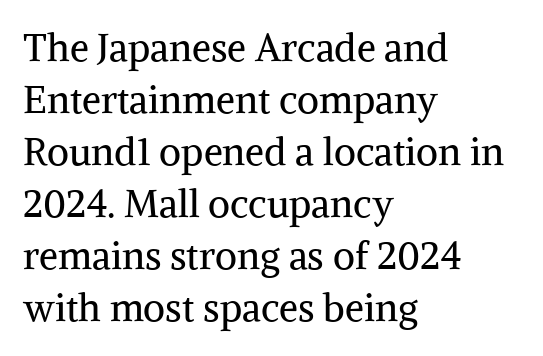
{"serif": "yes", "italic": "no", "bold": "no", "weight": "regular", "width": "normal", "stroke_contrast": "medium", "x_height": "medium", "monospaced": "no", "underline": "no", "align": "left", "line_spacing": "normal", "line_spacing_ratio": 1.37, "letter_spacing": "normal", "letter_spacing_em": 0.0, "glyph_px": 38}
